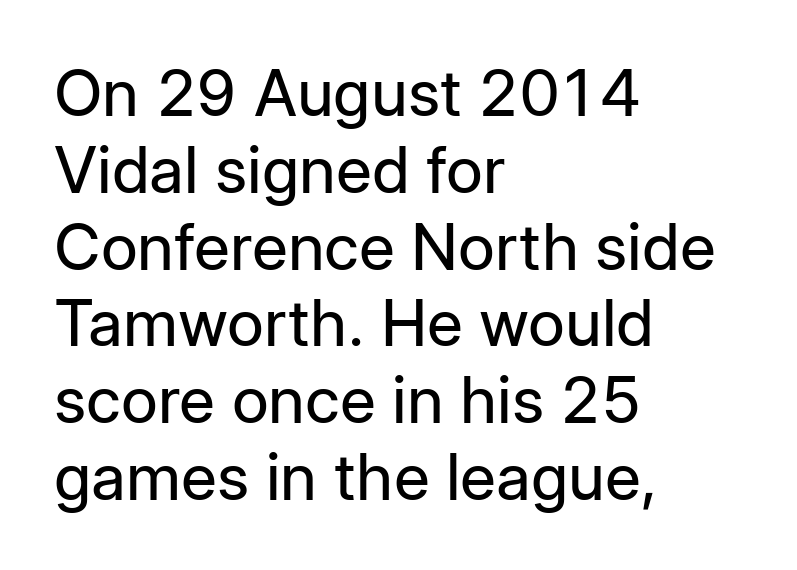
{"serif": "no", "italic": "no", "bold": "no", "weight": "regular", "width": "normal", "stroke_contrast": "low", "x_height": "medium", "monospaced": "no", "underline": "no", "align": "left", "line_spacing_ratio": 1.2, "letter_spacing": "normal", "letter_spacing_em": 0.0, "glyph_px": 64}
